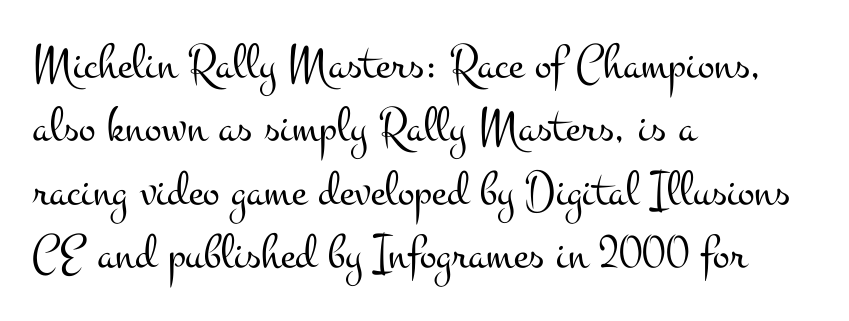
The image shows 50 px light, wide serif type; set left-aligned, normal line spacing (1.27x), normal letter spacing, not underlined; medium stroke contrast and a small x-height.
